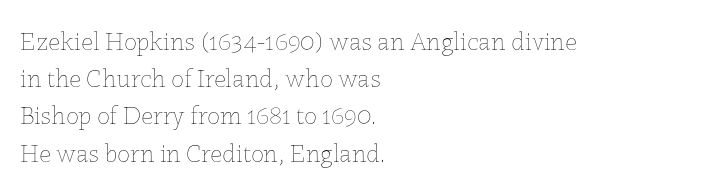
Q: Is the text bold? A: No.
Q: Is the text italic (slanted)? A: No, it is upright.
Q: Is the text underlined? A: No.
Q: How is the paragraph aligned? A: Left-aligned.
Q: Is the spacing between letters normal or unusually wide? A: Normal.
Q: Is the spacing between lines tight, normal or loose? A: Normal.
